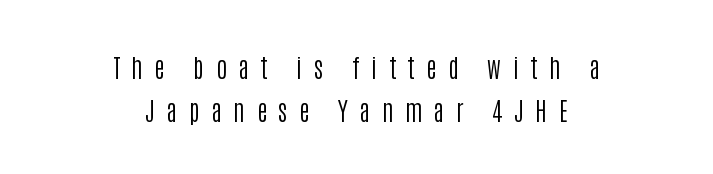
{"italic": "no", "bold": "no", "underline": "no", "align": "center", "line_spacing": "normal", "line_spacing_ratio": 1.65, "letter_spacing": "wide", "letter_spacing_em": 0.44, "glyph_px": 26}
